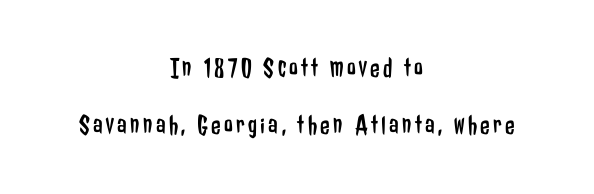
Does the copy run flush right? No — it is centered line by line. Characters remain perfectly vertical along every line. Ink coverage per letter is moderate at most. Grotesque or geometric, the face here clearly has no serifs. A typesetter would call this proportional, since set widths differ per character.
